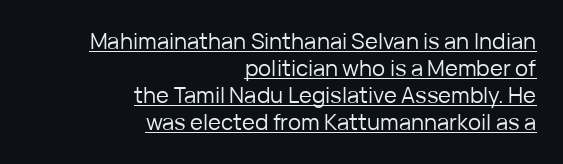
Q: Is the text bold? A: No.
Q: Is the text italic (slanted)? A: No, it is upright.
Q: Is the text underlined? A: Yes.
Q: How is the paragraph aligned? A: Right-aligned.
Q: Is the spacing between letters normal or unusually wide? A: Normal.
